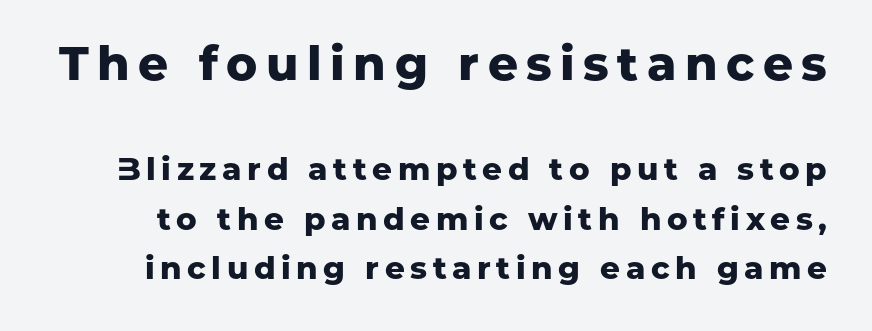
Q: Is the text bold? A: Yes.
Q: Is the text italic (slanted)? A: No, it is upright.
Q: Is the typeface a serif or a sans-serif typeface? A: Sans-serif.
Q: Is the text underlined? A: No.
Q: Is the spacing between lines tight, normal or loose? A: Normal.
Q: Which block of text is set in a larger size, the first (top) or the second (bottom)? A: The first (top) one.
Q: Width (condensed, normal, or wide)? A: Normal.
Q: Stroke contrast? A: Low.
Q: x-height? A: Medium.
Q: Monospaced? A: No.
